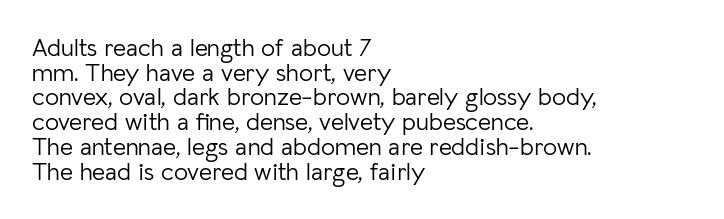
The image shows 25 px text type, upright; set left-aligned, tight line spacing (0.99x), normal letter spacing, not underlined.
